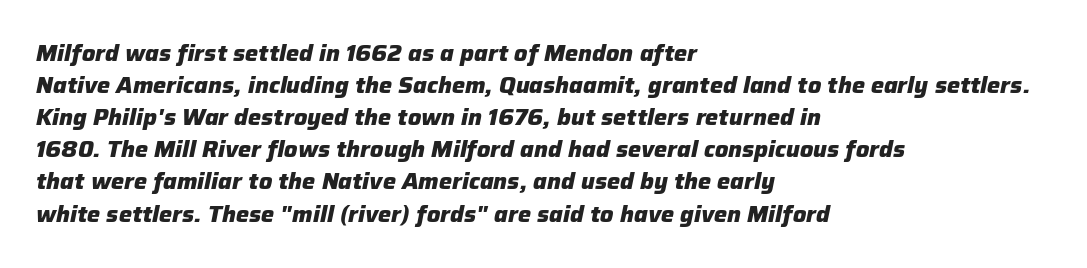
{"italic": "yes", "lean": "right", "slant_degrees": 12, "bold": "yes", "underline": "no", "align": "left", "line_spacing": "normal", "line_spacing_ratio": 1.46, "letter_spacing": "normal", "letter_spacing_em": 0.0, "glyph_px": 22}
